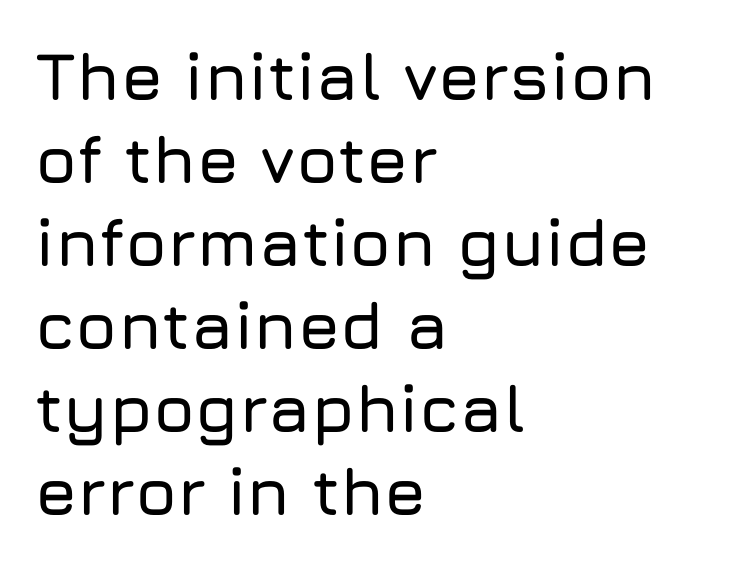
{"serif": "no", "italic": "no", "width": "normal", "stroke_contrast": "low", "x_height": "medium", "monospaced": "no", "underline": "no", "align": "left", "line_spacing_ratio": 1.24, "letter_spacing": "normal", "letter_spacing_em": 0.0, "glyph_px": 67}
